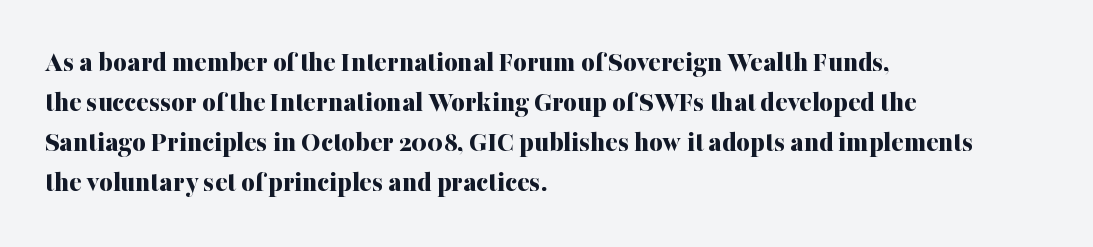
Q: Is the text bold? A: Yes.
Q: Is the text italic (slanted)? A: No, it is upright.
Q: Is the typeface a serif or a sans-serif typeface? A: Serif.
Q: Is the text underlined? A: No.
Q: How is the paragraph aligned? A: Left-aligned.
Q: Is the spacing between letters normal or unusually wide? A: Normal.
Q: Is the spacing between lines tight, normal or loose? A: Normal.
Q: Width (condensed, normal, or wide)? A: Normal.
Q: Stroke contrast? A: Medium.
Q: x-height? A: Medium.
Q: Monospaced? A: No.
